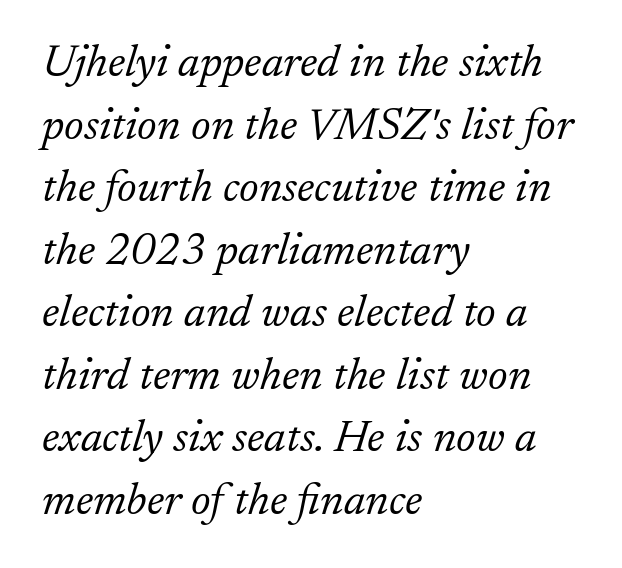
The face used here is proportionally spaced, like ordinary book or web type. The font sits on the lighter half of the weight spectrum, regular included. This block has exactly the height ordinary leading produces. In terms of letterform style, serifs are clearly present.
